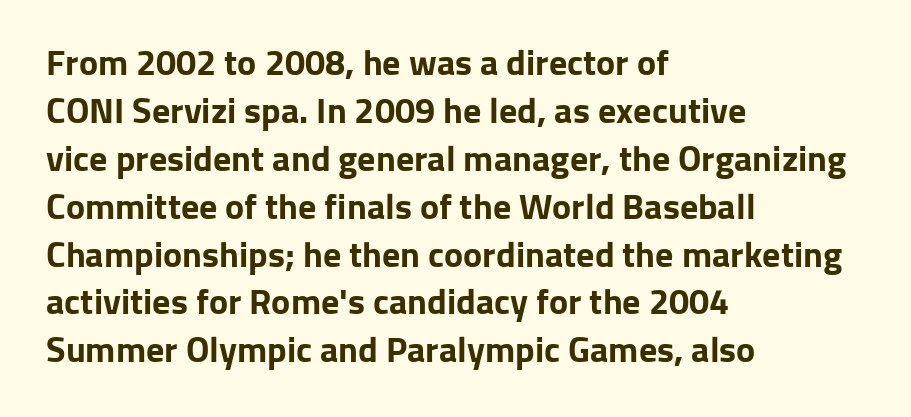
Q: Is the text bold? A: Yes.
Q: Is the text italic (slanted)? A: No, it is upright.
Q: Is the typeface a serif or a sans-serif typeface? A: Sans-serif.
Q: Is the text underlined? A: No.
Q: How is the paragraph aligned? A: Left-aligned.
Q: Is the spacing between letters normal or unusually wide? A: Normal.
Q: Is the spacing between lines tight, normal or loose? A: Normal.
Q: Width (condensed, normal, or wide)? A: Normal.
Q: Stroke contrast? A: Low.
Q: x-height? A: Medium.
Q: Monospaced? A: No.
